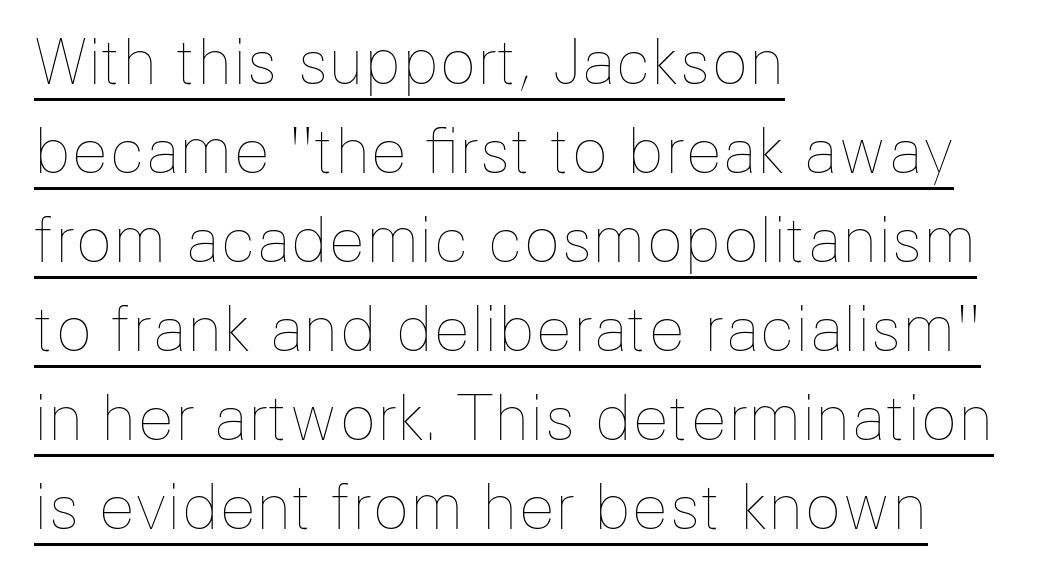
The image shows 61 px thin type, upright; set left-aligned, normal line spacing (1.46x), normal letter spacing, underlined; low stroke contrast and a medium x-height.
